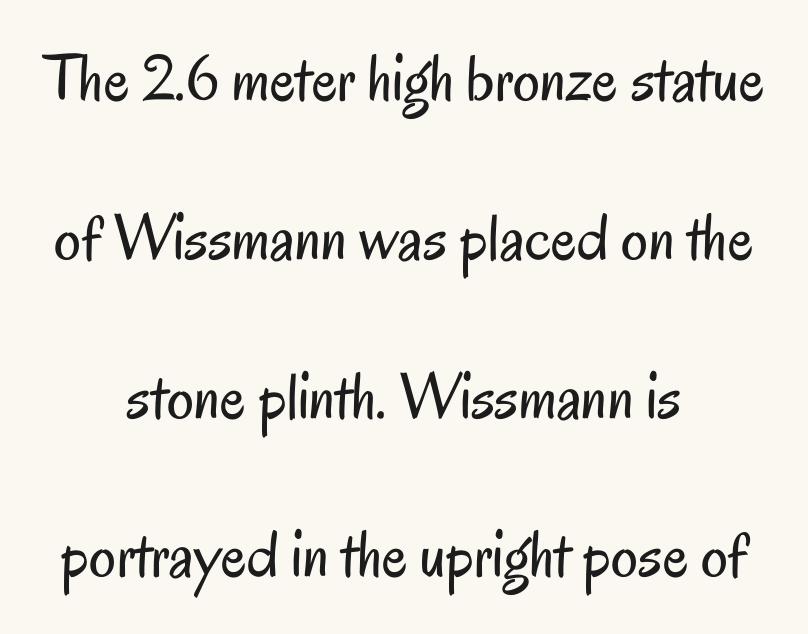
The designer dialed line spacing up above the default. Weight class: somewhere from thin through regular. These lines are rendered in a variable-pitch font. The face used here is a sans, in the tradition of grotesques and geometrics. Nothing unusual about the tracking: characters are spaced as the font intends. This is roman type, the default non-slanted kind.
